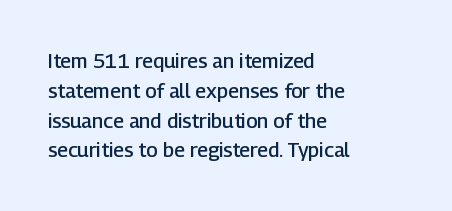
The image shows 20 px text type, upright; set left-aligned, normal line spacing (1.49x), normal letter spacing, not underlined.
